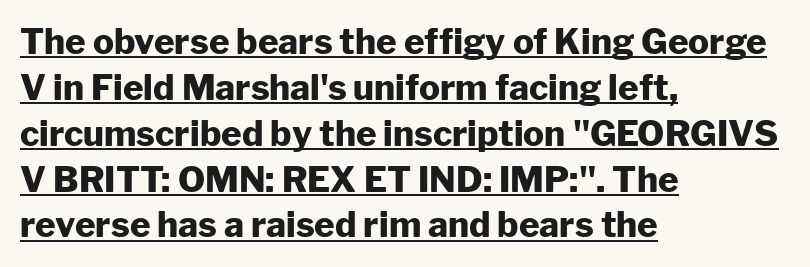
The image shows 35 px heavy sans-serif type, upright; set left-aligned, normal line spacing (1.31x), normal letter spacing, underlined; low stroke contrast and a medium x-height.
